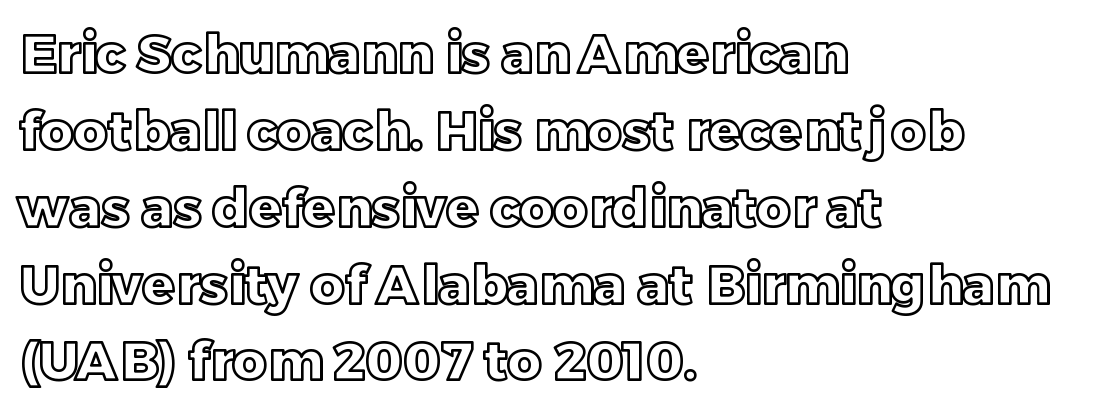
{"italic": "no", "width": "normal", "x_height": "large", "monospaced": "no", "underline": "no", "align": "left", "line_spacing": "normal", "line_spacing_ratio": 1.45, "letter_spacing": "normal", "letter_spacing_em": 0.0, "glyph_px": 53}
